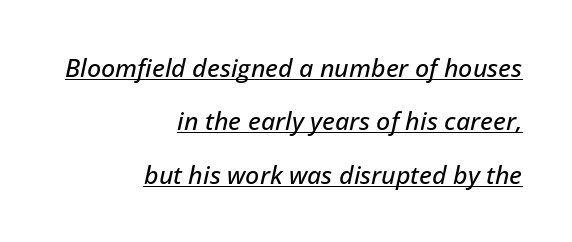
{"italic": "yes", "lean": "right", "slant_degrees": 12, "underline": "yes", "align": "right", "line_spacing": "loose", "line_spacing_ratio": 2.14, "letter_spacing": "normal", "letter_spacing_em": 0.0, "glyph_px": 25}
